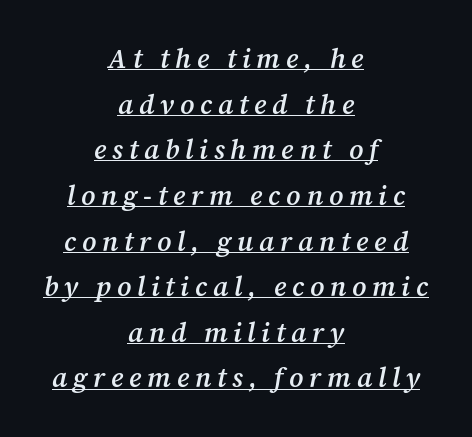
Loose tracking; the words dissolve into strings of separated letters. A rule runs beneath these lines of type. Normally led — the rows are evenly, conventionally spaced. Does the weight exceed regular? Yes, but only to semibold. Style check: oblique.
